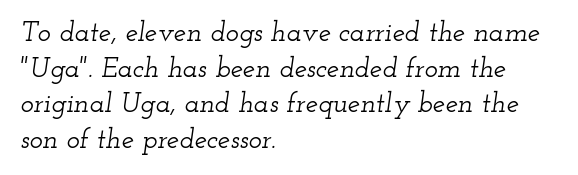
{"serif": "yes", "italic": "yes", "lean": "right", "slant_degrees": 12, "width": "wide", "stroke_contrast": "low", "x_height": "small", "monospaced": "no", "underline": "no", "align": "left", "line_spacing": "normal", "line_spacing_ratio": 1.27, "letter_spacing": "normal", "letter_spacing_em": 0.0, "glyph_px": 28}
